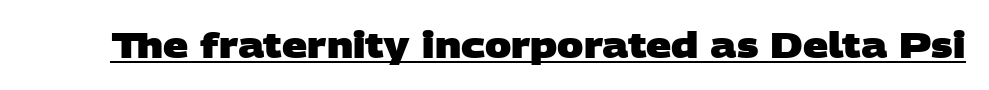
Q: Is the text bold? A: Yes.
Q: Is the typeface a serif or a sans-serif typeface? A: Sans-serif.
Q: Is the text underlined? A: Yes.
Q: Is the spacing between letters normal or unusually wide? A: Normal.
Q: Width (condensed, normal, or wide)? A: Wide.
Q: Stroke contrast? A: Low.
Q: x-height? A: Large.
Q: Monospaced? A: No.
